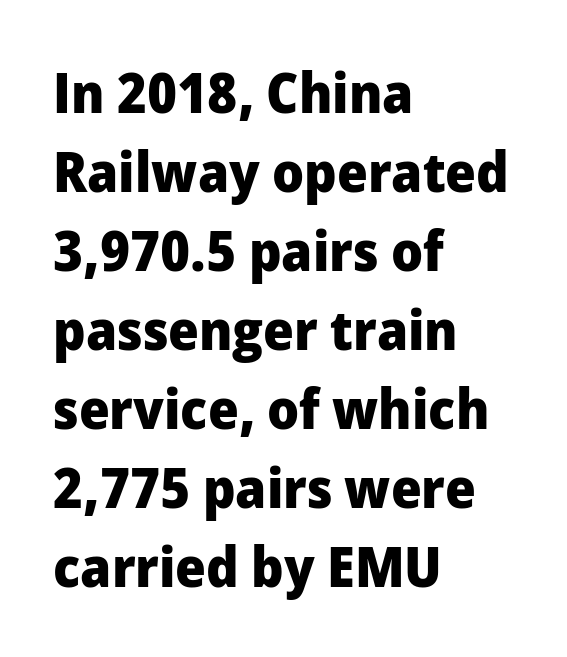
The image shows 56 px heavy sans-serif type, upright; set left-aligned, normal line spacing (1.41x), normal letter spacing, not underlined; low stroke contrast and a medium x-height.
